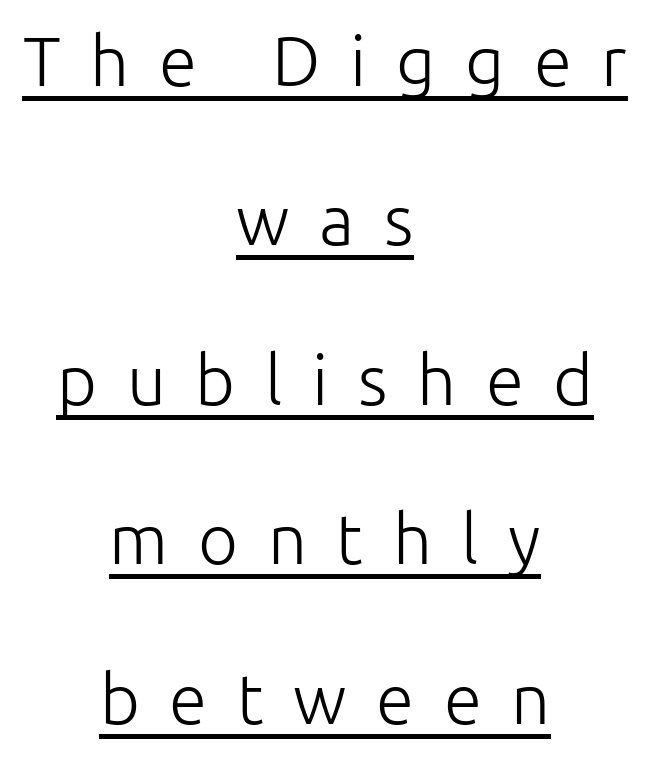
The image shows 69 px light sans-serif type, upright; set centered, loose line spacing (2.31x), unusually wide letter spacing (+0.43 em), underlined; low stroke contrast and a medium x-height.
